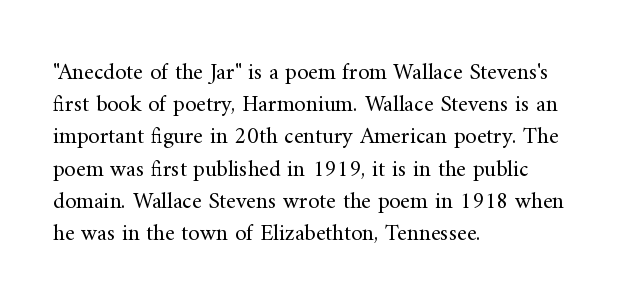
The image shows 23 px text type, upright; set left-aligned, normal line spacing (1.4x), normal letter spacing, not underlined.
